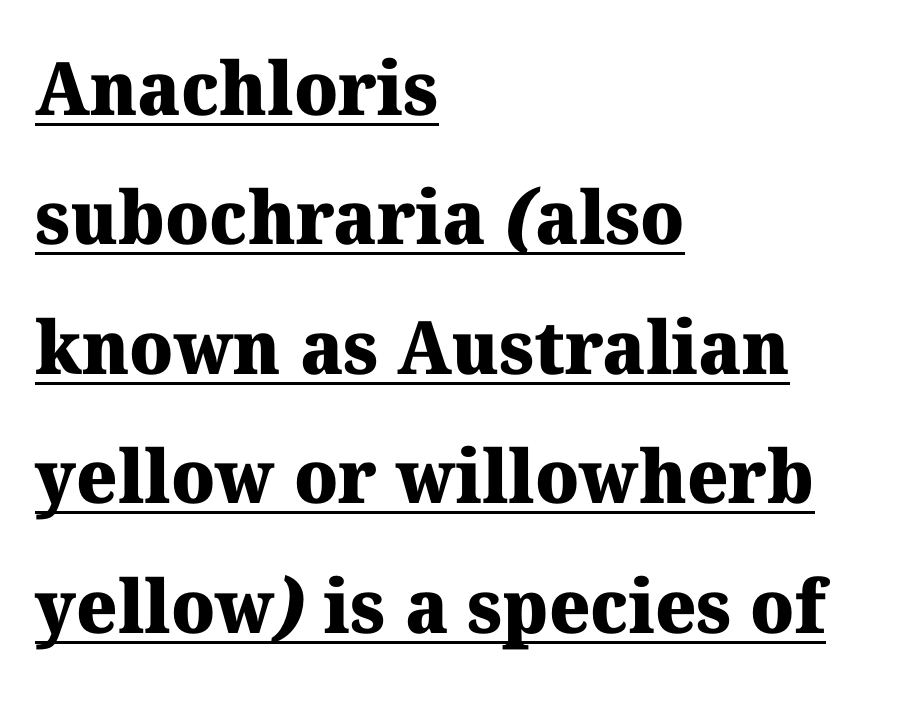
{"serif": "yes", "bold": "yes", "weight": "heavy", "width": "normal", "stroke_contrast": "medium", "x_height": "medium", "monospaced": "no", "underline": "yes", "align": "left", "line_spacing_ratio": 1.75, "letter_spacing": "normal", "letter_spacing_em": 0.0, "glyph_px": 74}
